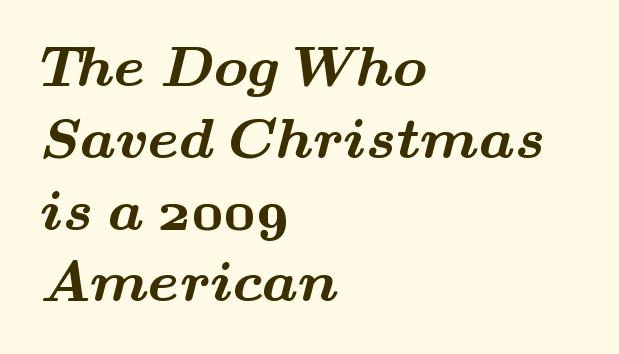
The image shows 57 px bold, wide serif type; set left-aligned, normal line spacing (1.26x), normal letter spacing, not underlined; medium stroke contrast and a small x-height.
